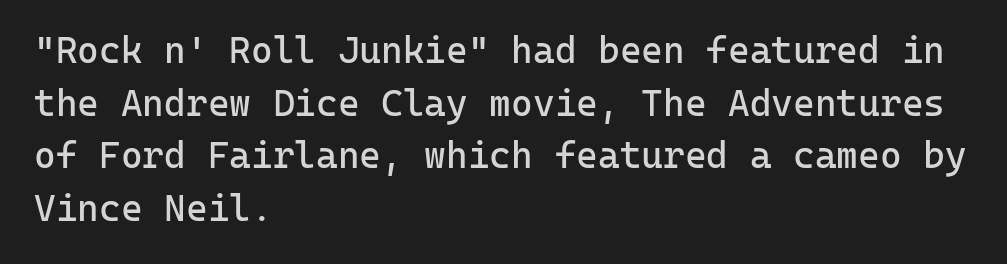
Q: Is the text bold? A: No.
Q: Is the text italic (slanted)? A: No, it is upright.
Q: Is the typeface a serif or a sans-serif typeface? A: Sans-serif.
Q: Is the text underlined? A: No.
Q: How is the paragraph aligned? A: Left-aligned.
Q: Is the spacing between letters normal or unusually wide? A: Normal.
Q: Is the spacing between lines tight, normal or loose? A: Normal.
Q: Width (condensed, normal, or wide)? A: Normal.
Q: Stroke contrast? A: Low.
Q: x-height? A: Medium.
Q: Monospaced? A: Yes.
